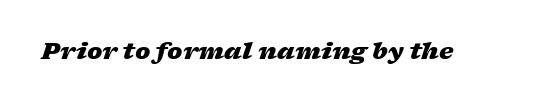
{"italic": "yes", "lean": "right", "slant_degrees": 17, "bold": "yes", "underline": "no", "letter_spacing": "normal", "letter_spacing_em": 0.0, "glyph_px": 23}
